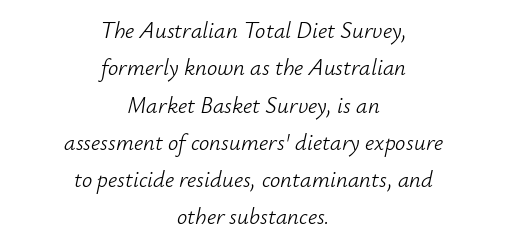
{"italic": "yes", "lean": "right", "slant_degrees": 12, "bold": "no", "underline": "no", "align": "center", "line_spacing": "normal", "line_spacing_ratio": 1.62, "letter_spacing": "normal", "letter_spacing_em": 0.0, "glyph_px": 23}
